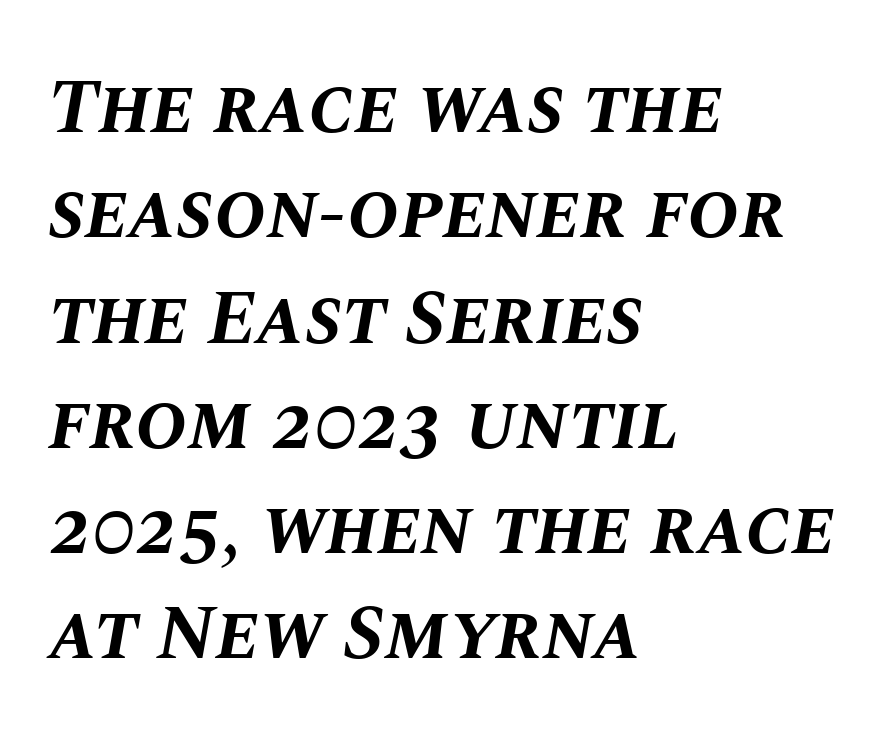
Q: Is the text bold? A: Yes.
Q: Is the text italic (slanted)? A: Yes, it leans right by about 10 degrees.
Q: Is the text underlined? A: No.
Q: How is the paragraph aligned? A: Left-aligned.
Q: Is the spacing between letters normal or unusually wide? A: Normal.
Q: Is the spacing between lines tight, normal or loose? A: Normal.
Q: Width (condensed, normal, or wide)? A: Normal.
Q: Stroke contrast? A: Medium.
Q: x-height? A: Large.
Q: Monospaced? A: No.
